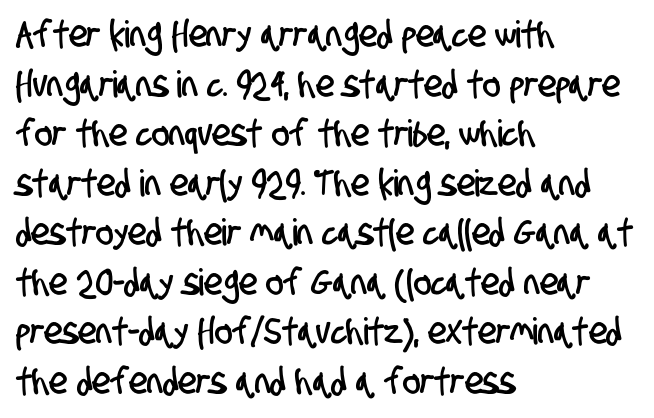
The tracking reads as untouched default to a designer's eye. The string is rendered with underlining switched off. Font category for this specimen: sans-serif. The leading is moderate, giving the passage an even texture. The paragraph has a hard left edge and a soft right edge. Note the varied advance widths — an 'i' is clearly narrower than an 'm'.
